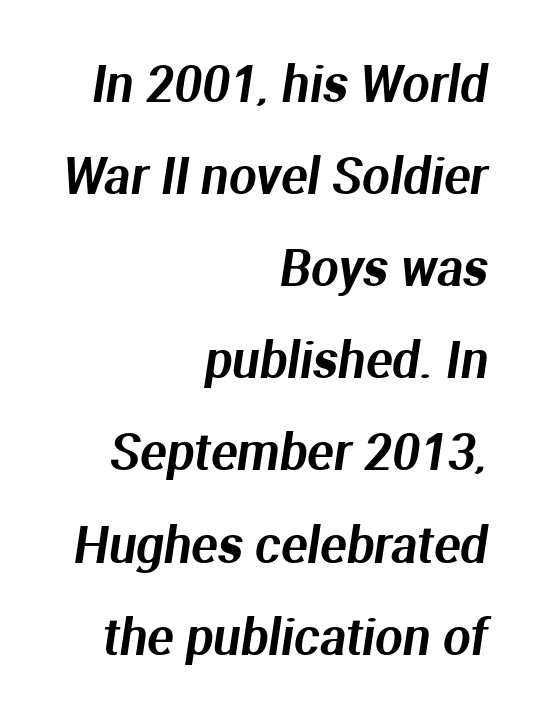
{"serif": "no", "width": "normal", "stroke_contrast": "medium", "x_height": "medium", "monospaced": "no", "underline": "no", "align": "right", "line_spacing_ratio": 1.88, "letter_spacing": "normal", "letter_spacing_em": 0.0, "glyph_px": 49}
